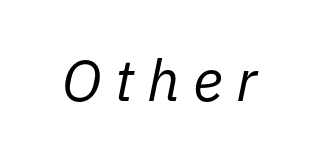
Q: Is the text bold? A: No.
Q: Is the text italic (slanted)? A: Yes, it leans right by about 11 degrees.
Q: Is the text underlined? A: No.
Q: Is the spacing between letters normal or unusually wide? A: Unusually wide.
Q: Width (condensed, normal, or wide)? A: Normal.
Q: Stroke contrast? A: Low.
Q: x-height? A: Medium.
Q: Monospaced? A: No.
